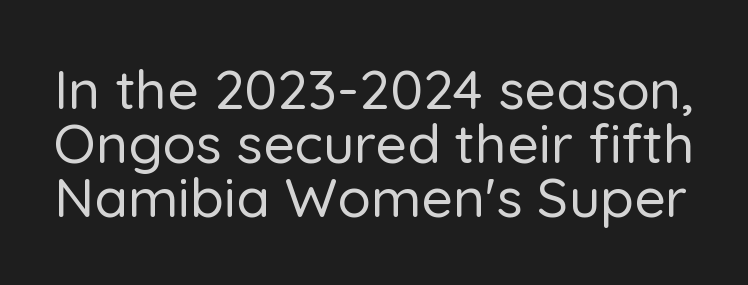
The image shows 55 px sans-serif type, upright; set tight line spacing (0.98x), normal letter spacing, not underlined; low stroke contrast and a medium x-height.
